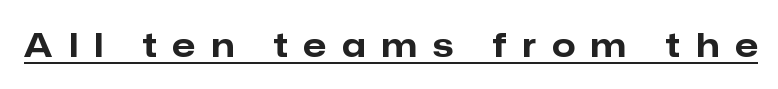
What decoration does the sample have? An underline. Letterform terminals end flat and unadorned throughout the passage. This sample has the flowing, uneven cadence of proportional lettering. Notice how thick the strokes are: this is what a full bold looks like. Honestly, the letter spacing is so wide it's the main thing you notice. These lines were composed using upright roman letters.
